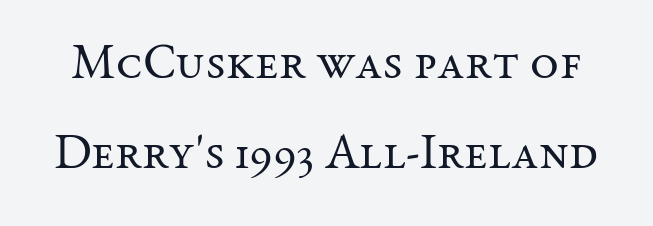
Q: Is the text bold? A: No.
Q: Is the text italic (slanted)? A: No, it is upright.
Q: Is the typeface a serif or a sans-serif typeface? A: Serif.
Q: Is the text underlined? A: No.
Q: Is the spacing between letters normal or unusually wide? A: Normal.
Q: Width (condensed, normal, or wide)? A: Normal.
Q: Stroke contrast? A: Medium.
Q: x-height? A: Medium.
Q: Monospaced? A: No.
